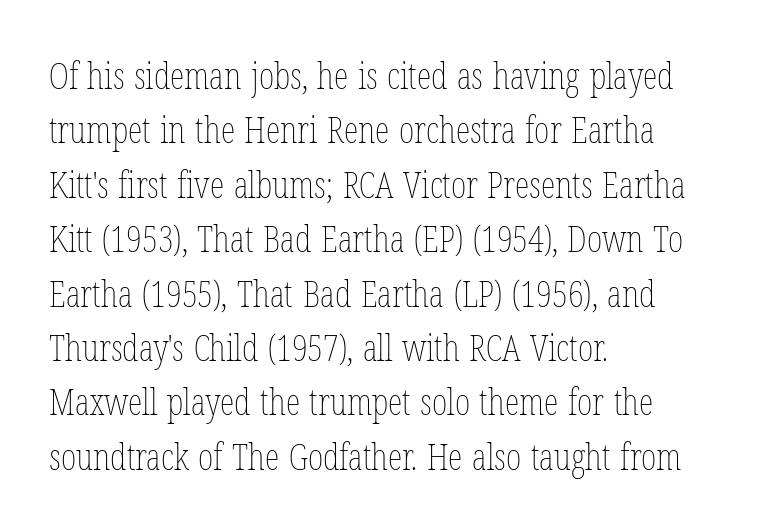
The image shows 37 px thin, condensed type, upright; set left-aligned, normal line spacing (1.47x), normal letter spacing, not underlined; low stroke contrast and a medium x-height.
